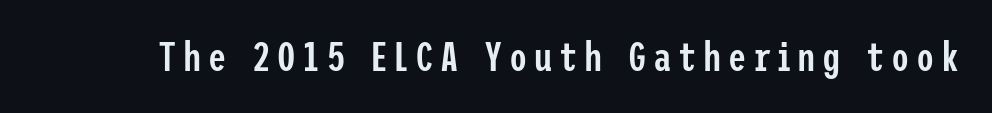
The image shows 41 px semibold, condensed sans-serif type, upright; set not underlined; low stroke contrast and a medium x-height.
